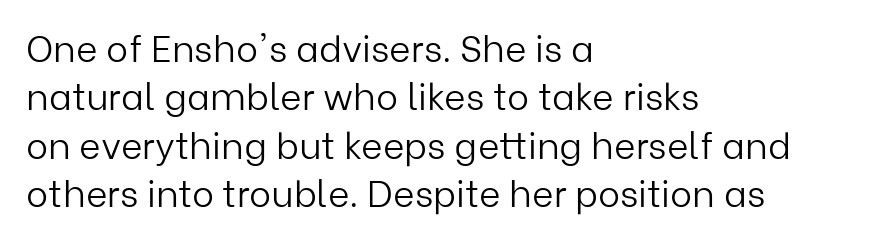
This is the regular roman posture of the typeface. Counters stay open thanks to moderate or lighter strokes. Anything drawn beneath the words? Only blank space. One-word summary of the alignment: left.
